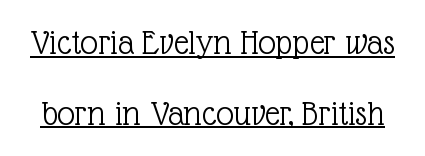
Glance below the letters and you will spot a drawn line. Each stroke keeps to a modest, everyday thickness or less. Whoever set this chose breathing room over compactness in the vertical rhythm. Note the varied advance widths — an 'i' is clearly narrower than an 'm'. Small tapered or slab feet sit at the stroke ends, so this counts as serif.
